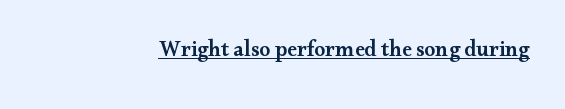
{"italic": "no", "bold": "semi", "underline": "yes", "letter_spacing": "normal", "letter_spacing_em": 0.0, "glyph_px": 22}
